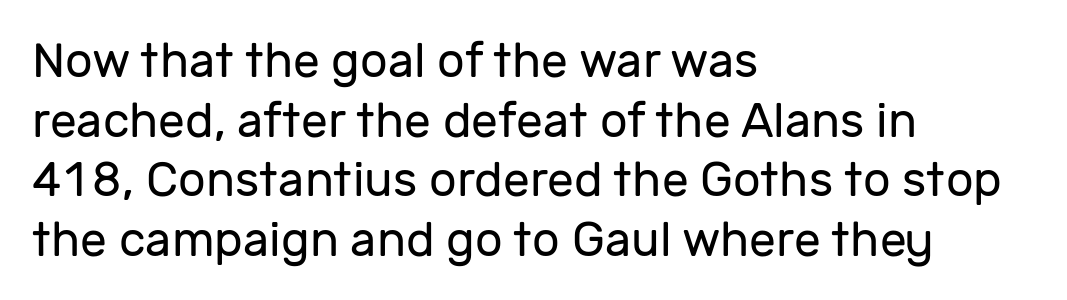
Does extra space separate the letters? No, they use regular spacing. Serif or sans? Sans — the stroke terminals are bare. The rendering uses natural spacing where letterforms have individual widths. The string is rendered with underlining switched off. Stems and bowls with no extra thickness — not bold.
